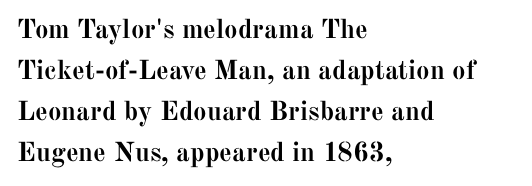
The image shows 27 px bold type, upright; set left-aligned, normal line spacing (1.52x), normal letter spacing, not underlined.
